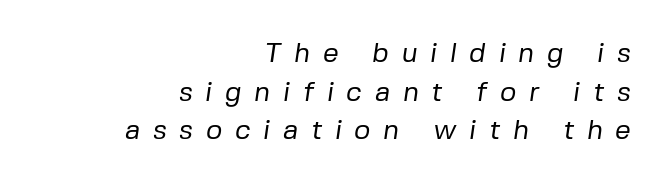
{"serif": "no", "bold": "no", "weight": "regular", "width": "normal", "stroke_contrast": "low", "x_height": "medium", "monospaced": "no", "underline": "no", "align": "right", "line_spacing": "normal", "line_spacing_ratio": 1.38, "letter_spacing": "wide", "letter_spacing_em": 0.45, "glyph_px": 28}
